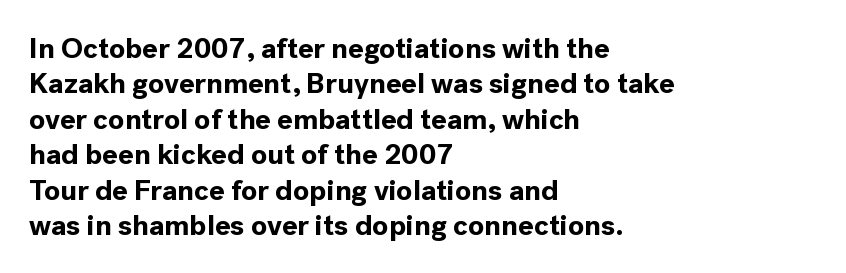
The typography opts for an upright posture over an oblique one. Left-aligned paragraph, ragged on the right. Bold? Absolutely — the strokes are thick and heavy. The face used here is a sans, in the tradition of grotesques and geometrics. Each word holds together tightly as a unit, with standard inter-letter gaps.
